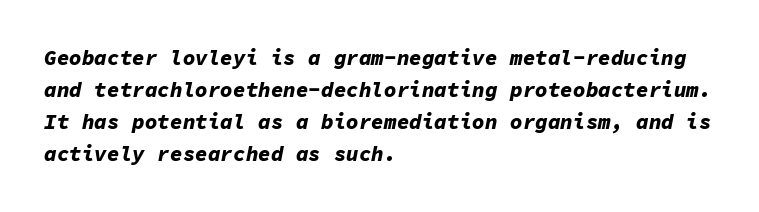
The image shows 21 px bold type, italic (leaning right); set left-aligned, normal line spacing (1.53x), normal letter spacing, not underlined.
